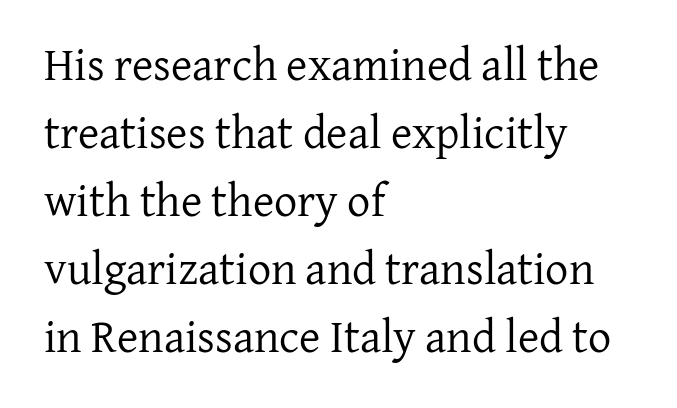
Q: Is the text bold? A: No.
Q: Is the text italic (slanted)? A: No, it is upright.
Q: Is the typeface a serif or a sans-serif typeface? A: Serif.
Q: Is the text underlined? A: No.
Q: How is the paragraph aligned? A: Left-aligned.
Q: Is the spacing between letters normal or unusually wide? A: Normal.
Q: Is the spacing between lines tight, normal or loose? A: Normal.
Q: Width (condensed, normal, or wide)? A: Normal.
Q: Stroke contrast? A: Low.
Q: x-height? A: Medium.
Q: Monospaced? A: No.
